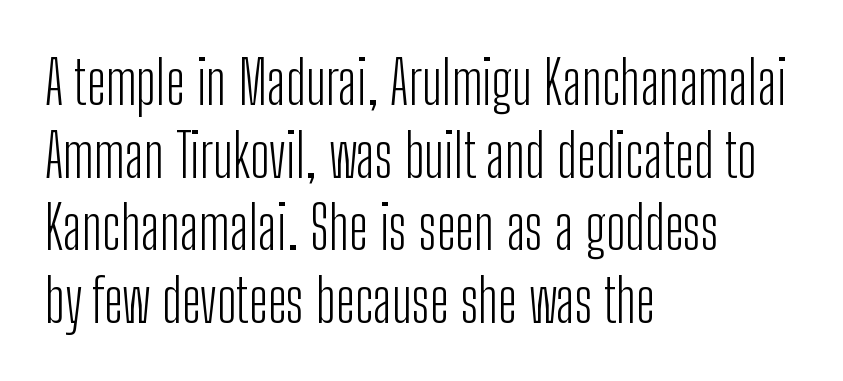
{"serif": "no", "italic": "no", "bold": "no", "weight": "light", "width": "condensed", "stroke_contrast": "low", "x_height": "medium", "monospaced": "no", "underline": "no", "align": "left", "line_spacing_ratio": 1.21, "letter_spacing": "normal", "letter_spacing_em": 0.0, "glyph_px": 60}
